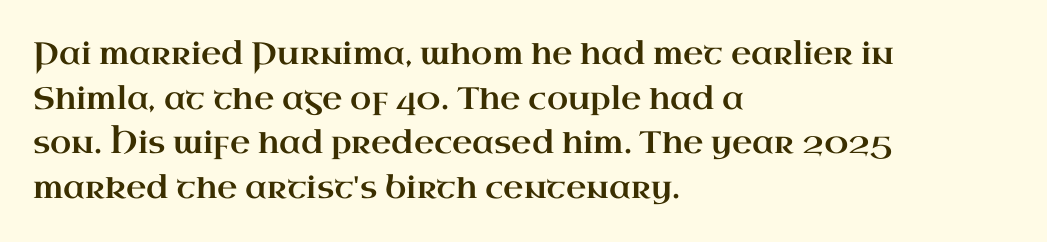
{"serif": "yes", "italic": "no", "width": "wide", "stroke_contrast": "high", "x_height": "small", "monospaced": "no", "underline": "no", "align": "left", "line_spacing": "normal", "line_spacing_ratio": 1.44, "letter_spacing": "normal", "letter_spacing_em": 0.0, "glyph_px": 31}
